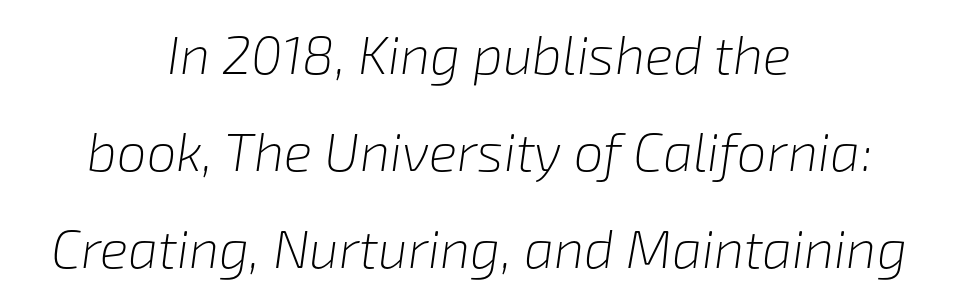
The string is rendered with underlining switched off. The font's italic variant was chosen for this text. Students, note that the glyphs here touch the page at normal intervals. A typesetter would call this proportional, since set widths differ per character. The weight tops out at a normal text grade. Notice how the passage keeps no hard edge, just a central spine.
